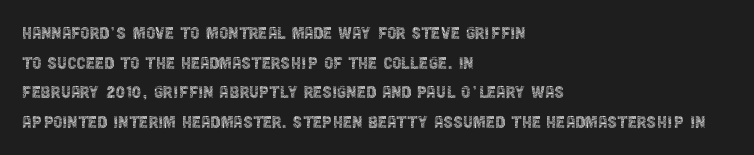
Q: Is the text bold? A: No.
Q: Is the text italic (slanted)? A: No, it is upright.
Q: Is the text underlined? A: No.
Q: How is the paragraph aligned? A: Left-aligned.
Q: Is the spacing between letters normal or unusually wide? A: Normal.
Q: Is the spacing between lines tight, normal or loose? A: Normal.
